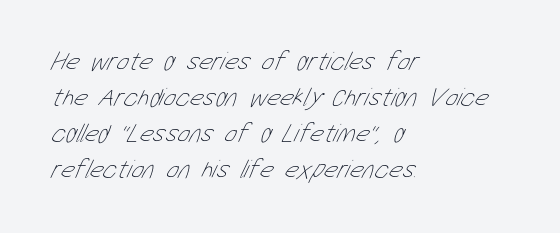
Q: Is the text bold? A: No.
Q: Is the text underlined? A: No.
Q: How is the paragraph aligned? A: Left-aligned.
Q: Is the spacing between letters normal or unusually wide? A: Normal.
Q: Is the spacing between lines tight, normal or loose? A: Normal.
